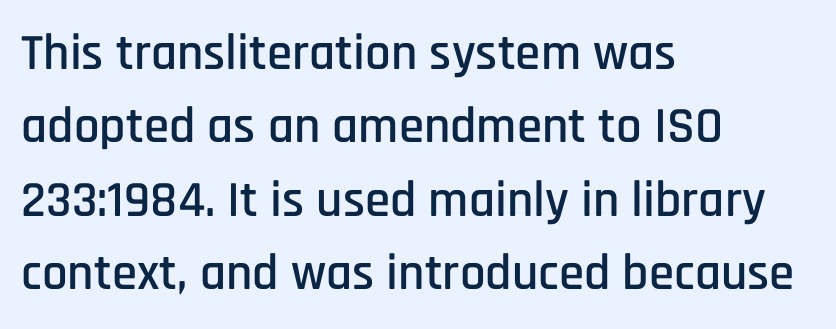
The tracking reads as untouched default to a designer's eye. A typesetter would call this proportional, since set widths differ per character. The line-height multiplier appears to be the usual default. Classification — sans serif.
